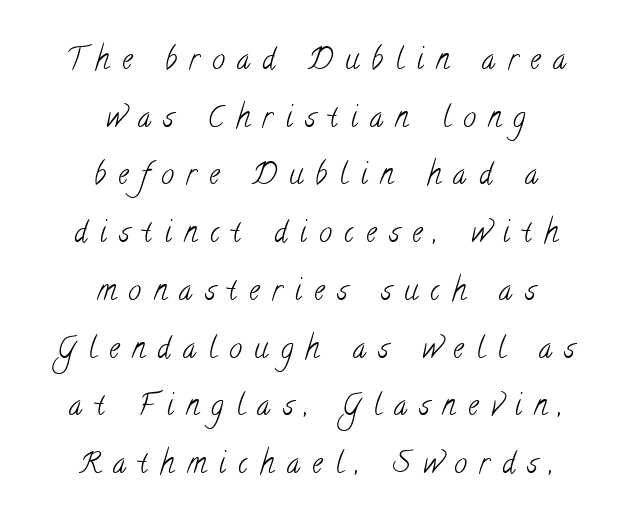
Notice the wide empty band between every row — that's loose leading. Has an underline been added? It has not. The lines in this sample share a center point and differ in where they start and stop.
